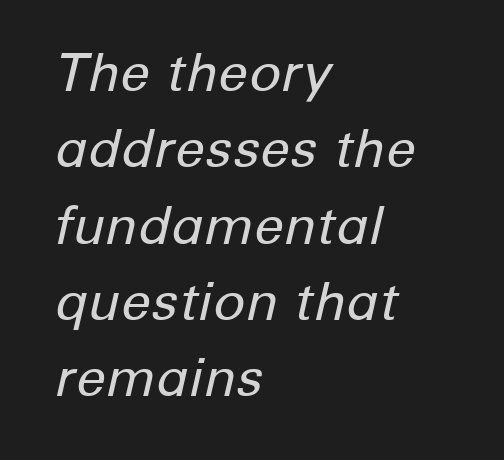
Q: Is the text bold? A: No.
Q: Is the text italic (slanted)? A: Yes, it leans right by about 12 degrees.
Q: Is the text underlined? A: No.
Q: How is the paragraph aligned? A: Left-aligned.
Q: Is the spacing between letters normal or unusually wide? A: Normal.
Q: Is the spacing between lines tight, normal or loose? A: Normal.
Q: Width (condensed, normal, or wide)? A: Normal.
Q: Stroke contrast? A: Low.
Q: x-height? A: Medium.
Q: Monospaced? A: No.
